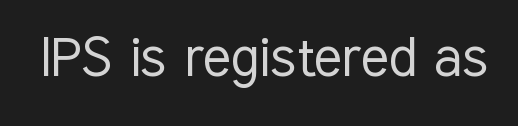
These lines are rendered in a variable-pitch font. Heft: none added — not bold. Glyph-to-glyph distance matches everyday printed text. Every stem runs plumb, perpendicular to the baseline.
